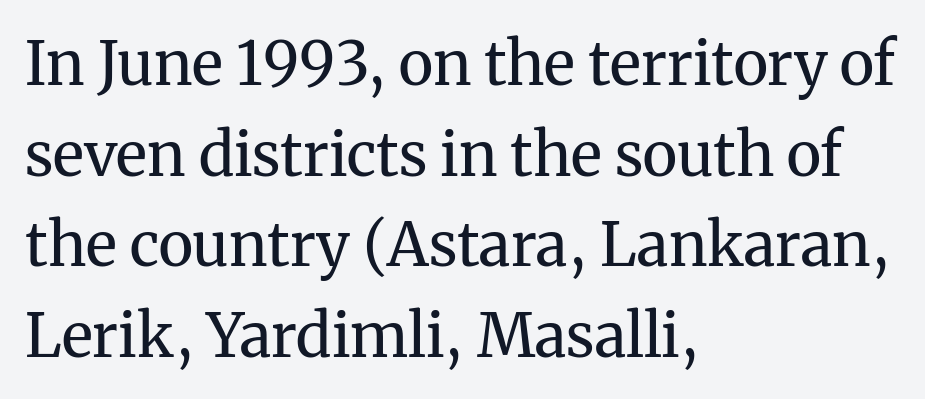
{"serif": "yes", "italic": "no", "bold": "no", "weight": "regular", "width": "normal", "stroke_contrast": "medium", "x_height": "medium", "monospaced": "no", "underline": "no", "align": "left", "line_spacing": "normal", "line_spacing_ratio": 1.51, "letter_spacing": "normal", "letter_spacing_em": 0.0, "glyph_px": 60}
